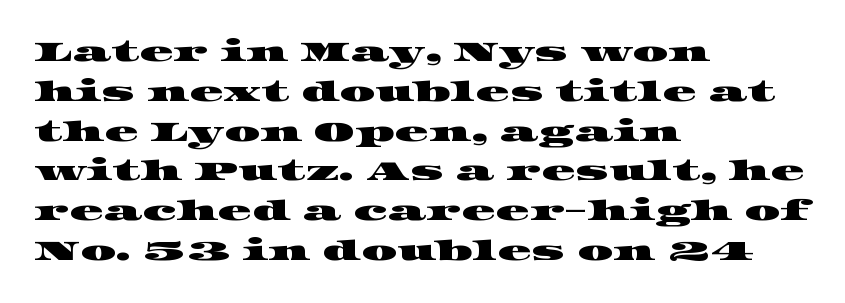
{"serif": "yes", "width": "wide", "stroke_contrast": "high", "x_height": "large", "monospaced": "no", "underline": "no", "align": "left", "line_spacing": "normal", "line_spacing_ratio": 1.42, "letter_spacing": "normal", "letter_spacing_em": 0.0, "glyph_px": 28}
